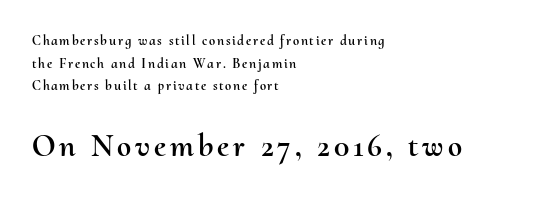
Spacing verdict: proportional, widths tailored to each character. This block has exactly the height ordinary leading produces. Italic: no, the glyphs are upright roman. Between these two stacked blocks, the lower one wins on size.
